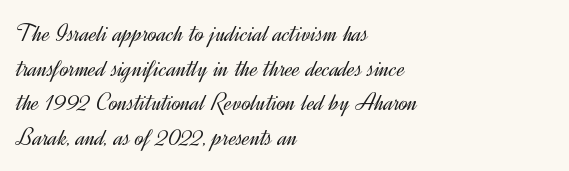
No chunkiness to these letters — they're not bold. A classic flush-left, rag-right setting is used for this passage. One glance says typical: line gaps are just what's usual. The letters sit at their default tracking, neither squeezed nor spread.
